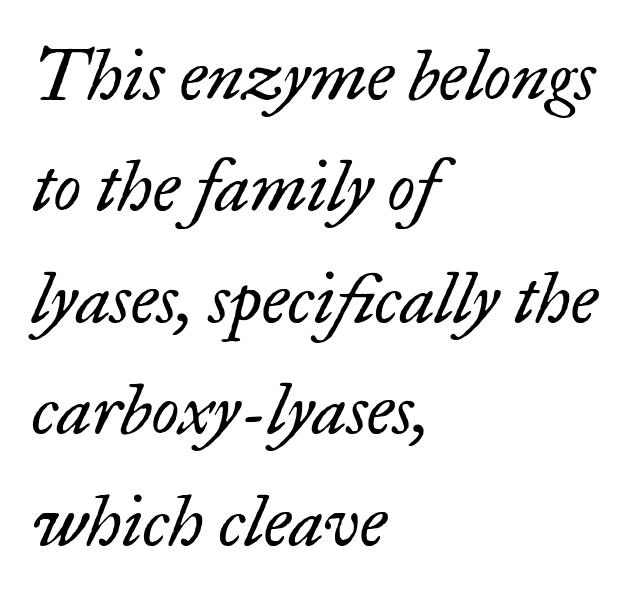
The image shows 71 px regular-weight serif type, italic (leaning right); set left-aligned, normal line spacing (1.57x), normal letter spacing, not underlined; low stroke contrast and a small x-height.
